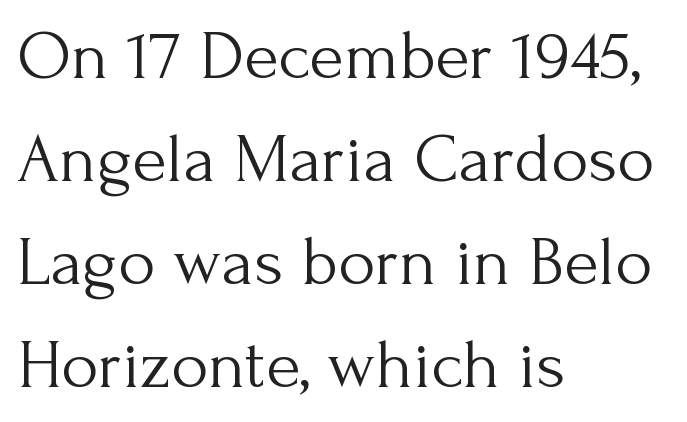
The image shows 71 px light serif type, upright; set left-aligned, normal line spacing (1.45x), normal letter spacing, not underlined; medium stroke contrast and a small x-height.
